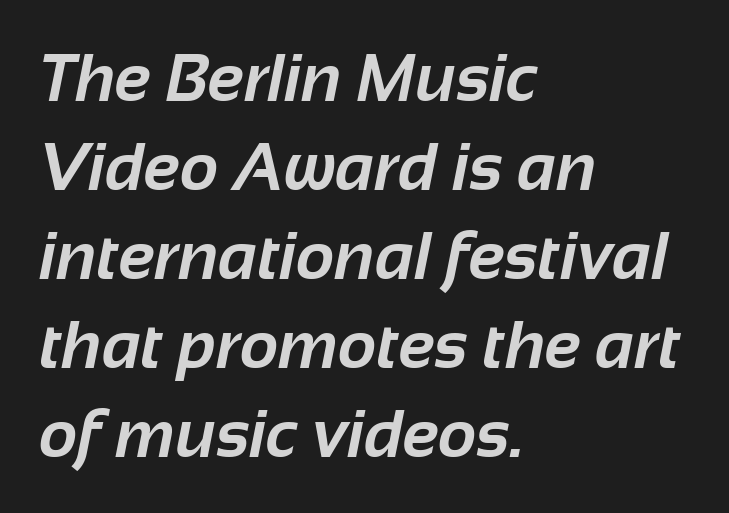
The block of text has a typical density, with ordinary space between rows. The text block is weighted toward the left margin, trailing off unevenly rightward. Descender tails drop into unmarked territory. Regarding serifs, this sample does without them. You could not count columns in this text — the font is proportionally spaced. Does the weight exceed regular? Yes, all the way to bold.
